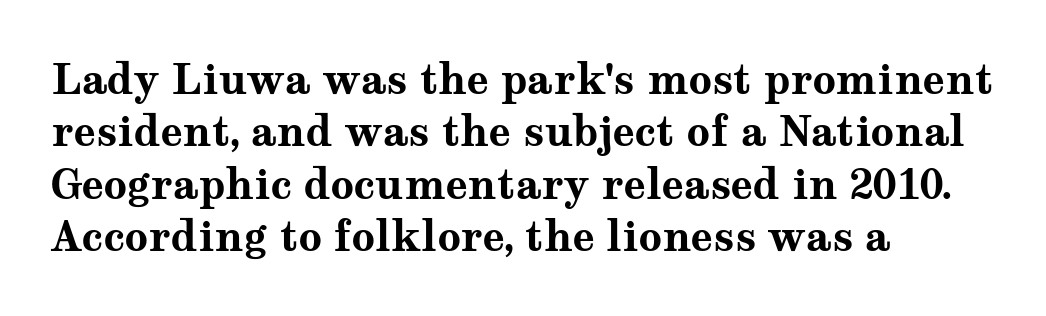
Q: Is the text bold? A: Yes.
Q: Is the text italic (slanted)? A: No, it is upright.
Q: Is the typeface a serif or a sans-serif typeface? A: Serif.
Q: Is the text underlined? A: No.
Q: How is the paragraph aligned? A: Left-aligned.
Q: Is the spacing between letters normal or unusually wide? A: Normal.
Q: Is the spacing between lines tight, normal or loose? A: Normal.
Q: Width (condensed, normal, or wide)? A: Wide.
Q: Stroke contrast? A: Medium.
Q: x-height? A: Medium.
Q: Monospaced? A: No.
